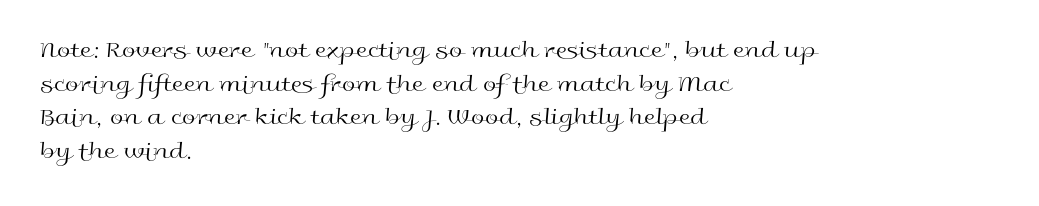
Does the copy run flush right? No — it runs flush left. Does extra space separate the letters? No, they use regular spacing. The letters look calm and open, with moderate or lighter stems. Beneath every word, the page is bare. Normally led — the rows are evenly, conventionally spaced.
